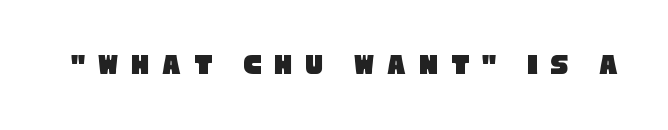
The image shows 30 px condensed sans-serif type; set unusually wide letter spacing (+0.42 em), not underlined; low stroke contrast and a large x-height.
